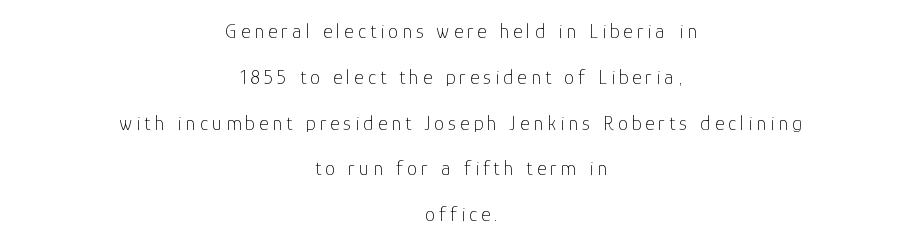
Visually the block forms a symmetrical silhouette, jagged on both flanks. This rendering widens character spacing well past its baseline value. A bare baseline throughout the passage. When letters stand straight like this, we call the style roman or upright. The strokes are not fattened; the text isn't bold. The space between consecutive lines is lavish.
